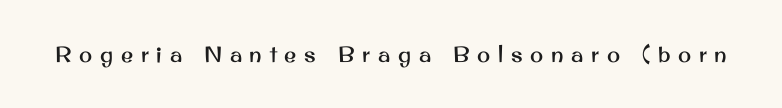
Words float on clear page, feet unadorned. What stands out about the letter spacing? Its width — letters are far apart. This is the regular roman posture of the typeface.
